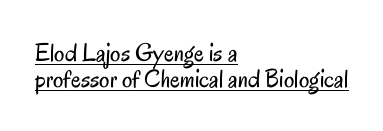
Q: Is the text bold? A: No.
Q: Is the text italic (slanted)? A: No, it is upright.
Q: Is the text underlined? A: Yes.
Q: How is the paragraph aligned? A: Left-aligned.
Q: Is the spacing between letters normal or unusually wide? A: Normal.
Q: Is the spacing between lines tight, normal or loose? A: Tight.
